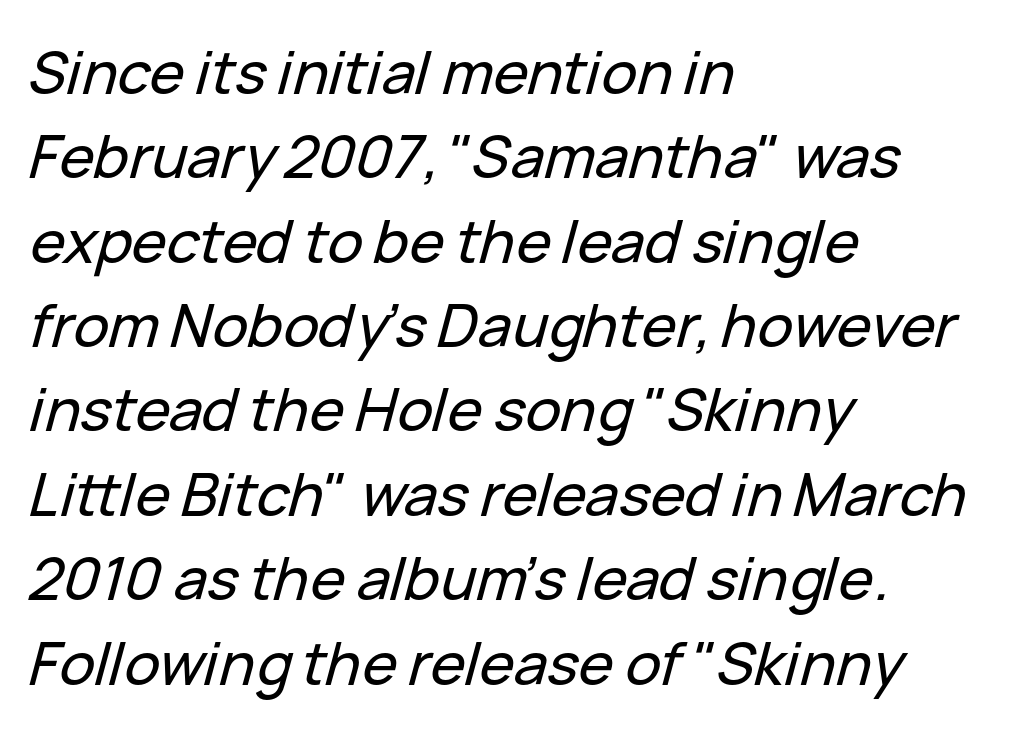
{"italic": "yes", "lean": "right", "slant_degrees": 15, "width": "normal", "stroke_contrast": "low", "x_height": "medium", "monospaced": "no", "underline": "no", "align": "left", "line_spacing": "normal", "line_spacing_ratio": 1.43, "letter_spacing": "normal", "letter_spacing_em": 0.0, "glyph_px": 59}
